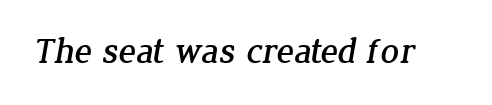
A typesetter would call this proportional, since set widths differ per character. I'd call this a serif setting — the letters wear small feet. The line texture is even and compact thanks to regular tracking. The zone under the glyphs is completely vacant.
